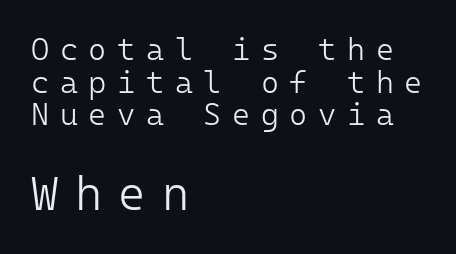
Q: Is the text bold? A: No.
Q: Is the text italic (slanted)? A: No, it is upright.
Q: Is the typeface a serif or a sans-serif typeface? A: Sans-serif.
Q: Is the text underlined? A: No.
Q: How is the paragraph aligned? A: Left-aligned.
Q: Is the spacing between letters normal or unusually wide? A: Unusually wide.
Q: Is the spacing between lines tight, normal or loose? A: Tight.
Q: Which block of text is set in a larger size, the first (top) or the second (bottom)? A: The second (bottom) one.
Q: Width (condensed, normal, or wide)? A: Normal.
Q: Stroke contrast? A: Low.
Q: x-height? A: Medium.
Q: Monospaced? A: Yes.
